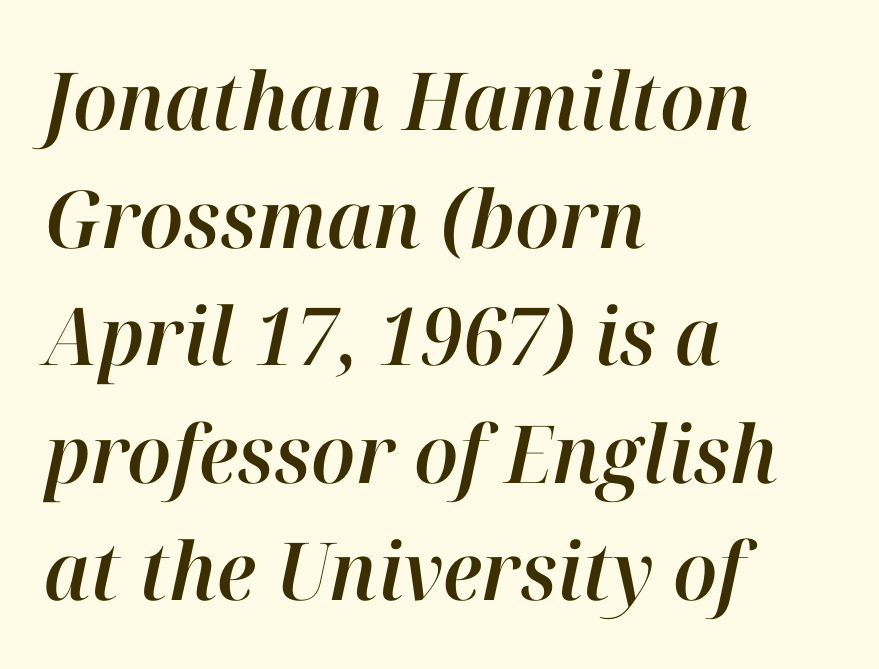
Q: Is the text italic (slanted)? A: Yes, it leans right by about 12 degrees.
Q: Is the text underlined? A: No.
Q: How is the paragraph aligned? A: Left-aligned.
Q: Is the spacing between letters normal or unusually wide? A: Normal.
Q: Is the spacing between lines tight, normal or loose? A: Normal.
Q: Width (condensed, normal, or wide)? A: Normal.
Q: Stroke contrast? A: High.
Q: x-height? A: Medium.
Q: Monospaced? A: No.
